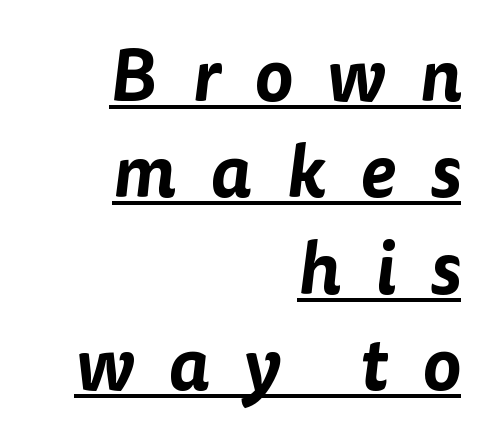
Q: Is the typeface a serif or a sans-serif typeface? A: Sans-serif.
Q: Is the text underlined? A: Yes.
Q: How is the paragraph aligned? A: Right-aligned.
Q: Is the spacing between letters normal or unusually wide? A: Unusually wide.
Q: Is the spacing between lines tight, normal or loose? A: Normal.
Q: Width (condensed, normal, or wide)? A: Normal.
Q: Stroke contrast? A: Low.
Q: x-height? A: Medium.
Q: Monospaced? A: No.
